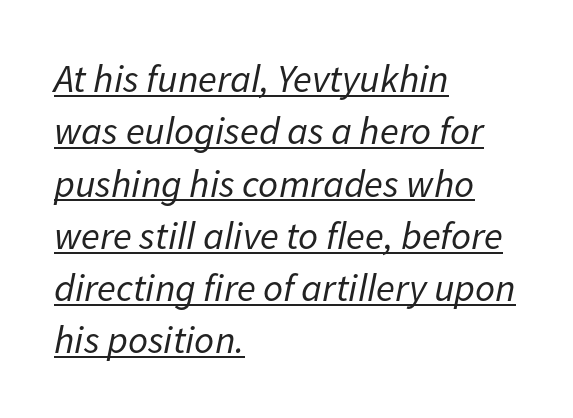
The image shows 39 px regular-weight type, italic (leaning right); set left-aligned, normal line spacing (1.34x), normal letter spacing, underlined; low stroke contrast and a medium x-height.
